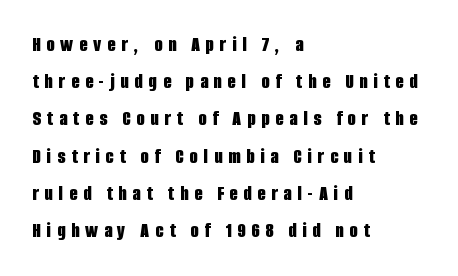
The passage shown is not underscored anywhere. The typography opts for an upright posture over an oblique one. These words are printed bold, with thick strokes throughout. The text block is weighted toward the left margin, trailing off unevenly rightward. The rendering inserts visible extra space after every character.
